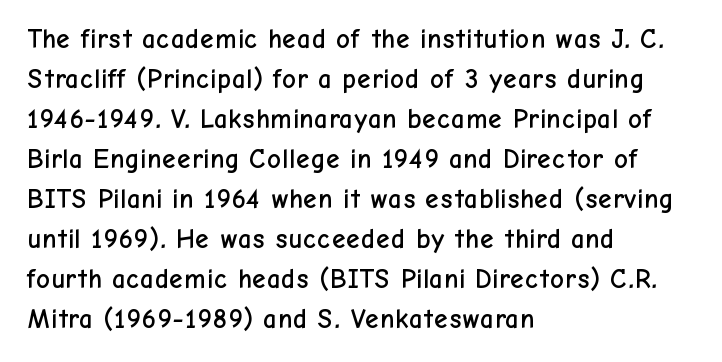
Regular leading. The zone under the glyphs is completely vacant. Italic? Not at all — the glyphs are vertical. A typesetter would call this zero additional tracking. Leftover space on each line is placed entirely after the last word.
